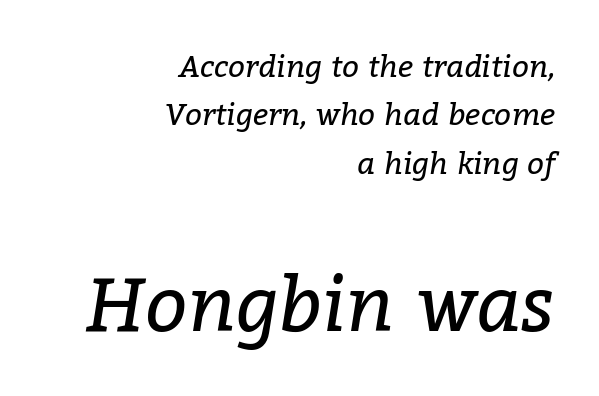
Q: Is the text bold? A: No.
Q: Is the text italic (slanted)? A: Yes, it leans right by about 9 degrees.
Q: Is the typeface a serif or a sans-serif typeface? A: Serif.
Q: Is the text underlined? A: No.
Q: How is the paragraph aligned? A: Right-aligned.
Q: Is the spacing between letters normal or unusually wide? A: Normal.
Q: Is the spacing between lines tight, normal or loose? A: Normal.
Q: Which block of text is set in a larger size, the first (top) or the second (bottom)? A: The second (bottom) one.
Q: Width (condensed, normal, or wide)? A: Normal.
Q: Stroke contrast? A: Low.
Q: x-height? A: Medium.
Q: Monospaced? A: No.
